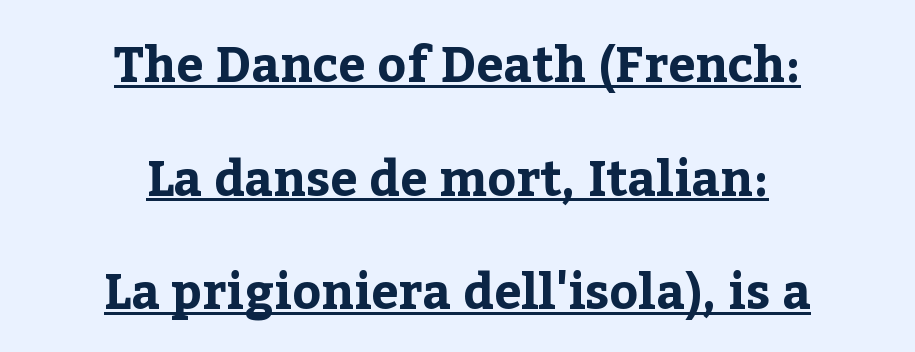
Each new line begins a long way beneath the previous one. The passage shown is typed in a proportional face where columns would drift. Typographic density is high because the face is bold. These lines stack symmetrically, like a column narrowing and widening about its center.
